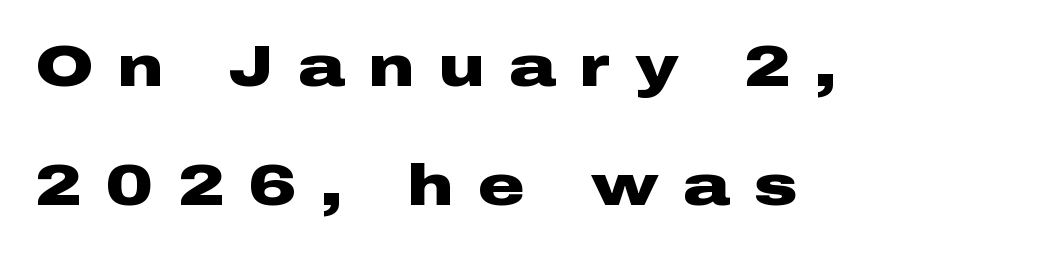
Q: Is the text bold? A: Yes.
Q: Is the text italic (slanted)? A: No, it is upright.
Q: Is the typeface a serif or a sans-serif typeface? A: Sans-serif.
Q: Is the text underlined? A: No.
Q: How is the paragraph aligned? A: Left-aligned.
Q: Is the spacing between letters normal or unusually wide? A: Unusually wide.
Q: Is the spacing between lines tight, normal or loose? A: Loose.
Q: Width (condensed, normal, or wide)? A: Wide.
Q: Stroke contrast? A: Low.
Q: x-height? A: Medium.
Q: Monospaced? A: No.
